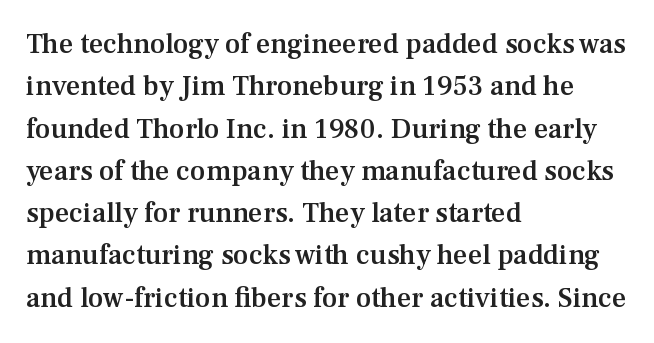
Its strokes are somewhat broadened, the hallmark of semibold type. You could call the tracking neutral — neither tight nor loose. The foot of each line stays bare and open. Do the letters lean? They stand straight.
